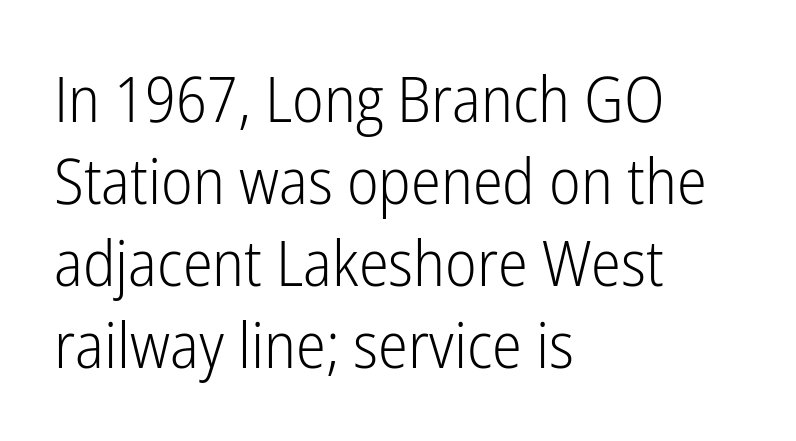
{"serif": "no", "italic": "no", "bold": "no", "weight": "light", "width": "condensed", "stroke_contrast": "low", "x_height": "medium", "monospaced": "no", "underline": "no", "align": "left", "line_spacing": "normal", "line_spacing_ratio": 1.3, "letter_spacing": "normal", "letter_spacing_em": 0.0, "glyph_px": 63}
